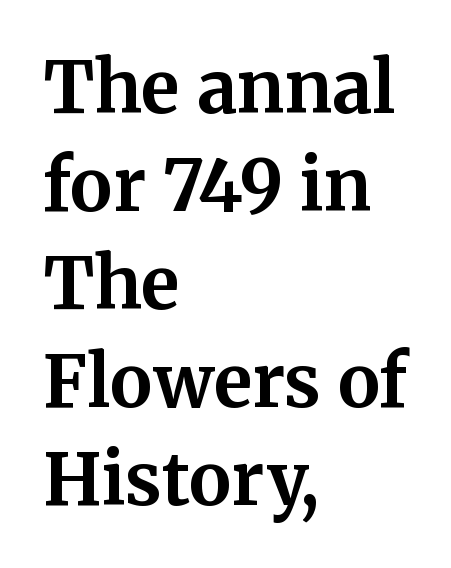
The passage shown is typeset with a serif family. As a designer I'd log this as weight 700, bold. Rendered with straight, roman letterforms. The rendering keeps characters at their native spacing. Varying glyph widths throughout — classic text-font behaviour. Summary of vertical rhythm: regular, with standard interline spacing.
